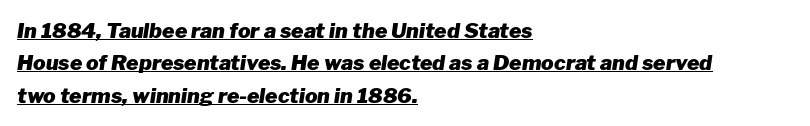
Leftover space on each line is placed entirely after the last word. This rendering features underlined lettering. Heft: maximum for text — a bold. The text carries the slant typical of an italic or oblique font. In terms of letterspacing, this is plain default setting. Leading: standard.
